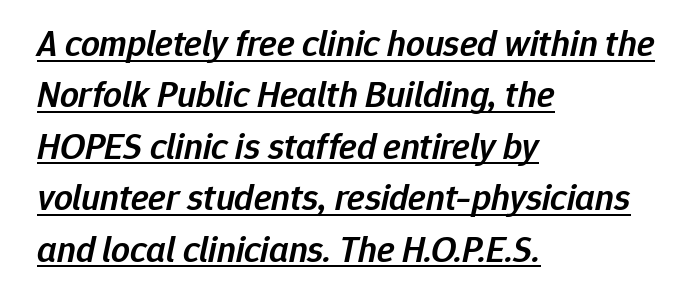
{"italic": "yes", "lean": "right", "slant_degrees": 12, "bold": "semi", "weight": "semibold", "width": "normal", "stroke_contrast": "low", "x_height": "medium", "monospaced": "no", "underline": "yes", "align": "left", "line_spacing": "normal", "line_spacing_ratio": 1.39, "letter_spacing": "normal", "letter_spacing_em": 0.0, "glyph_px": 37}
